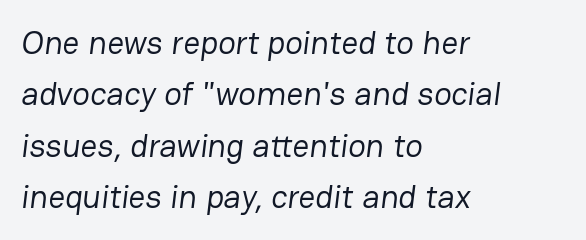
The image shows 33 px regular-weight sans-serif type; set left-aligned, normal line spacing (1.56x), normal letter spacing, not underlined; low stroke contrast and a medium x-height.
